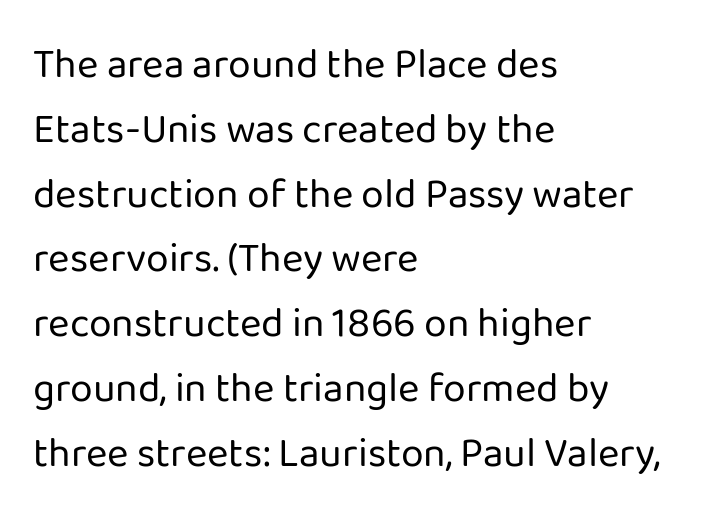
The image shows 41 px regular-weight sans-serif type, upright; set left-aligned, normal line spacing (1.58x), normal letter spacing, not underlined; low stroke contrast and a medium x-height.
